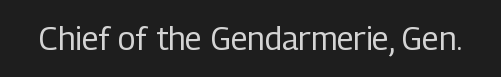
The image shows 32 px regular-weight, condensed sans-serif type, upright; set normal letter spacing, not underlined; low stroke contrast and a medium x-height.
